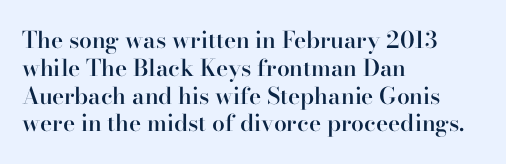
Q: Is the text bold? A: Semi-bold.
Q: Is the text italic (slanted)? A: No, it is upright.
Q: Is the text underlined? A: No.
Q: How is the paragraph aligned? A: Left-aligned.
Q: Is the spacing between letters normal or unusually wide? A: Normal.
